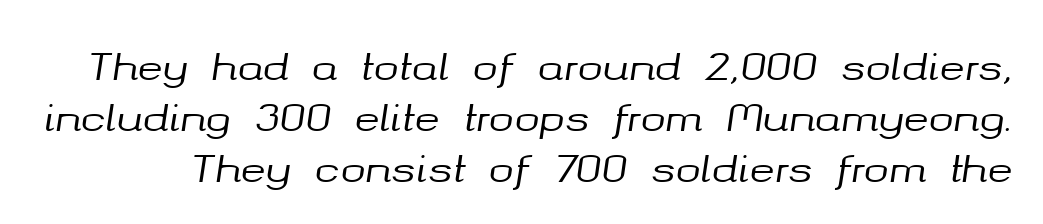
Does extra space separate the letters? No, they use regular spacing. The whole block is typeset with a tilt. The rendering uses natural spacing where letterforms have individual widths. Lines of text with bare space underneath. What's the leading like? Ordinary, nothing unusual.
